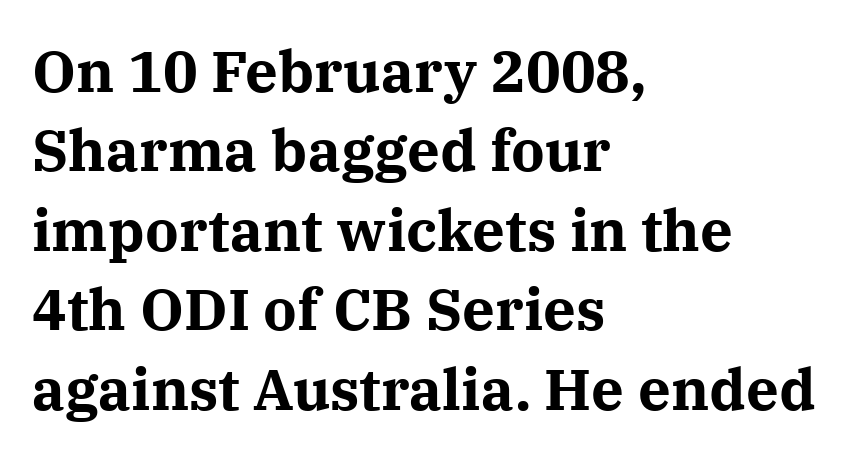
Q: Is the text bold? A: Yes.
Q: Is the text italic (slanted)? A: No, it is upright.
Q: Is the typeface a serif or a sans-serif typeface? A: Serif.
Q: Is the text underlined? A: No.
Q: How is the paragraph aligned? A: Left-aligned.
Q: Is the spacing between letters normal or unusually wide? A: Normal.
Q: Is the spacing between lines tight, normal or loose? A: Normal.
Q: Width (condensed, normal, or wide)? A: Normal.
Q: Stroke contrast? A: Medium.
Q: x-height? A: Medium.
Q: Monospaced? A: No.
